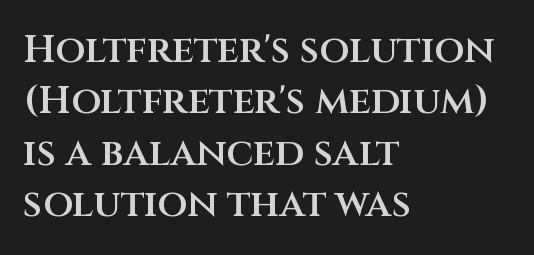
{"serif": "no", "italic": "no", "bold": "semi", "weight": "semibold", "width": "normal", "stroke_contrast": "medium", "x_height": "large", "monospaced": "no", "underline": "no", "align": "left", "line_spacing": "normal", "line_spacing_ratio": 1.32, "letter_spacing": "normal", "letter_spacing_em": 0.0, "glyph_px": 39}
